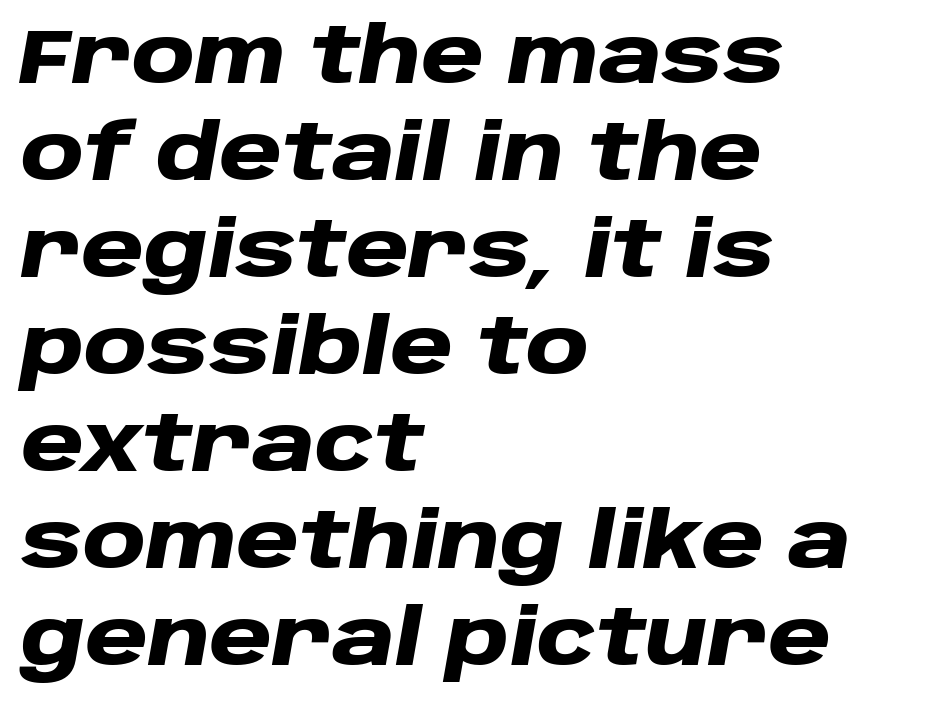
The image shows 77 px heavy, wide type, italic (leaning right); set left-aligned, normal line spacing (1.26x), normal letter spacing, not underlined; low stroke contrast and a large x-height.
